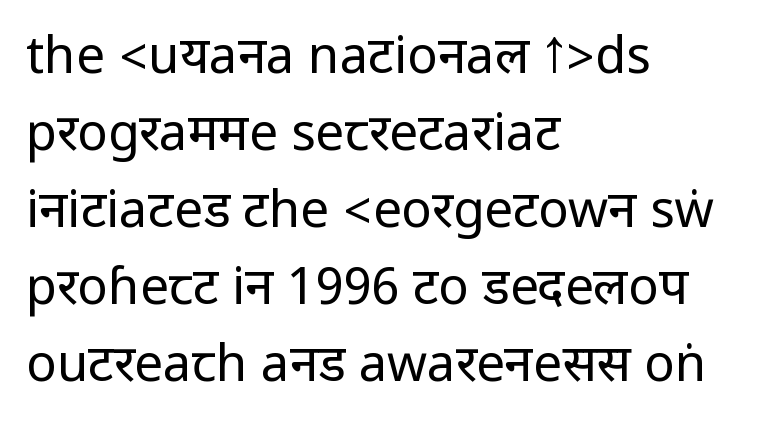
The image shows 51 px regular-weight, condensed sans-serif type, upright; set left-aligned, normal line spacing (1.51x), normal letter spacing, not underlined; low stroke contrast.
